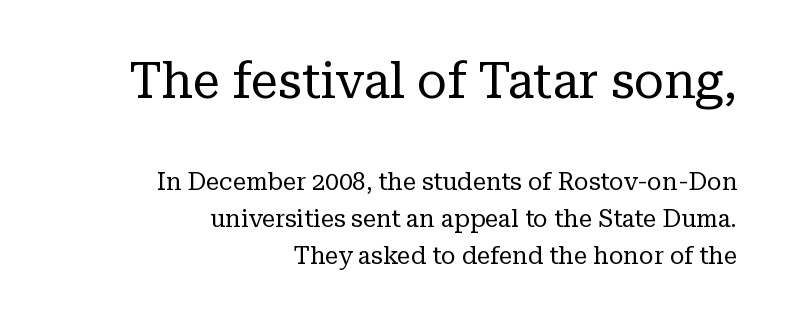
Q: Is the text bold? A: No.
Q: Is the text italic (slanted)? A: No, it is upright.
Q: Is the typeface a serif or a sans-serif typeface? A: Serif.
Q: Is the text underlined? A: No.
Q: How is the paragraph aligned? A: Right-aligned.
Q: Is the spacing between letters normal or unusually wide? A: Normal.
Q: Is the spacing between lines tight, normal or loose? A: Normal.
Q: Which block of text is set in a larger size, the first (top) or the second (bottom)? A: The first (top) one.
Q: Width (condensed, normal, or wide)? A: Normal.
Q: Stroke contrast? A: Low.
Q: x-height? A: Medium.
Q: Monospaced? A: No.
